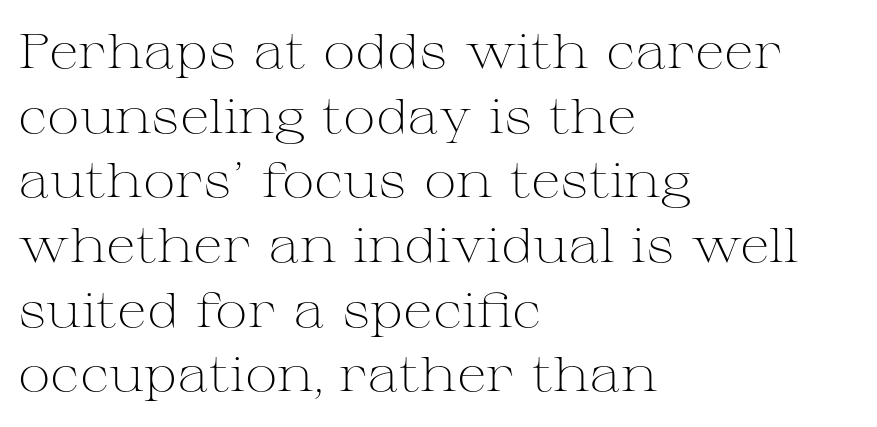
The typeface chosen for these lines features serifs. Every character sits straight up, as roman type does. On a weight scale, this lands at 450 or below. The rag falls on the right side of this text block. This rendering features lettering with no underline. These lines keep a tight, regular rhythm from letter to letter.
